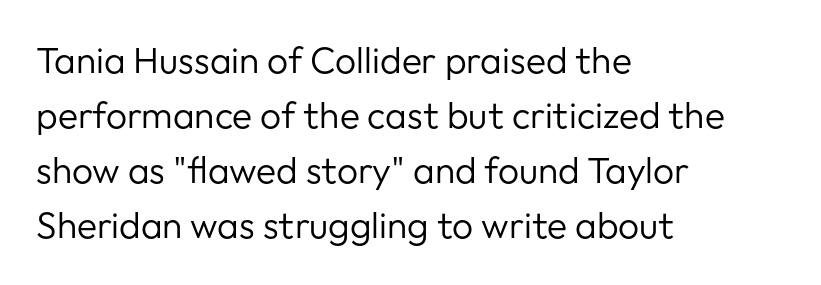
{"serif": "no", "italic": "no", "bold": "no", "weight": "regular", "width": "normal", "stroke_contrast": "low", "x_height": "medium", "monospaced": "no", "underline": "no", "align": "left", "line_spacing": "normal", "line_spacing_ratio": 1.49, "letter_spacing": "normal", "letter_spacing_em": 0.0, "glyph_px": 37}
